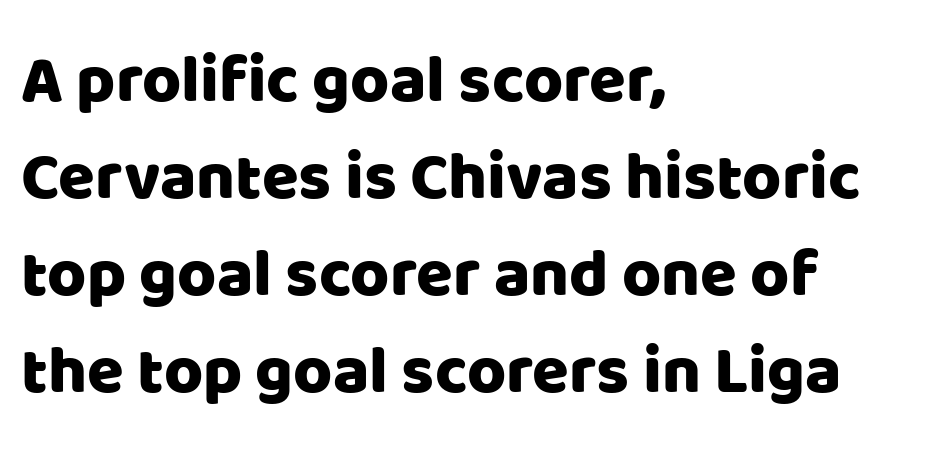
Vertical strokes here are truly vertical. This sample has the flowing, uneven cadence of proportional lettering. How would I describe the line gaps? Plain and ordinary. Anything drawn beneath the words? Only blank space. Classification — sans serif. Here the glyphs are tracked normally, forming tight word shapes.
